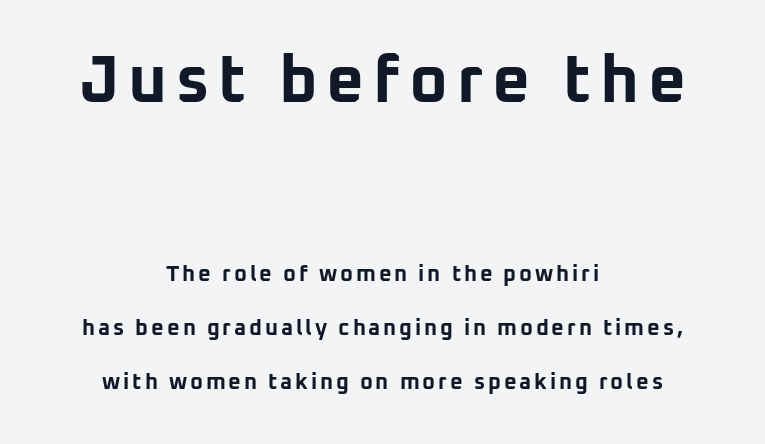
The image shows 66 px bold sans-serif type, upright; set centered, loose line spacing (2.45x), not underlined; the first (top) block is 3.0x larger; low stroke contrast and a medium x-height.
